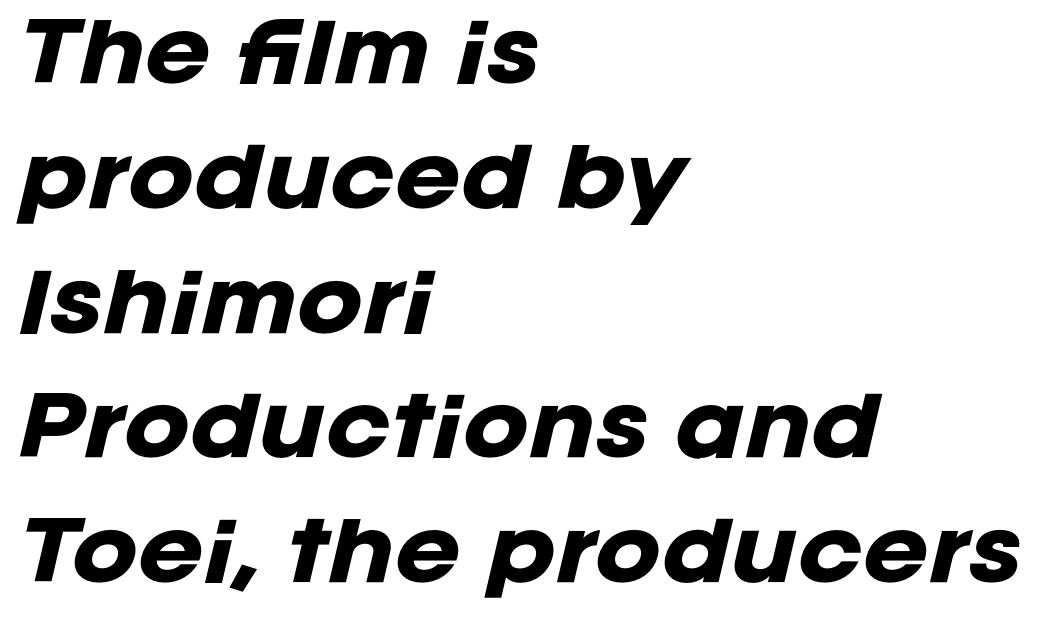
The image shows 79 px heavy type, italic (leaning right); set left-aligned, normal line spacing (1.58x), normal letter spacing, not underlined; low stroke contrast and a large x-height.
